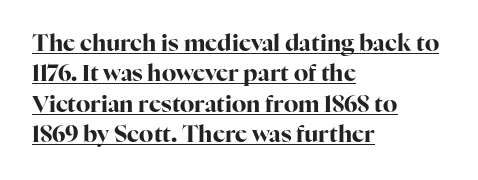
{"italic": "no", "bold": "yes", "underline": "yes", "align": "left", "line_spacing": "normal", "line_spacing_ratio": 1.32, "letter_spacing": "normal", "letter_spacing_em": 0.0, "glyph_px": 23}
